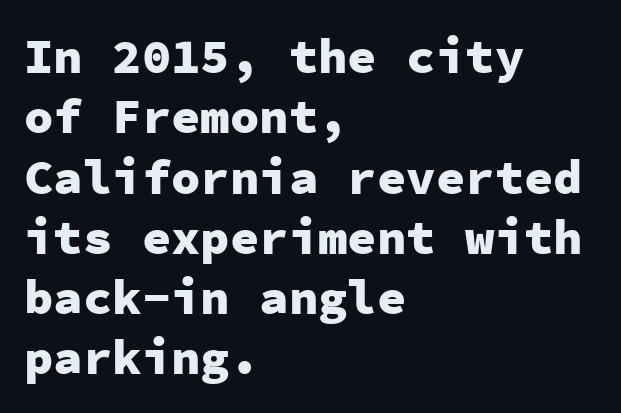
This is roman type, the default non-slanted kind. Compared with a centered layout, this one pins lines to the left instead. Glance below the letters and you will spot only blank space. Notice how thick the strokes are: this is what a full bold looks like. The face used here is monospaced, like something from a code editor. This sample uses plain, unmodified letter spacing.
